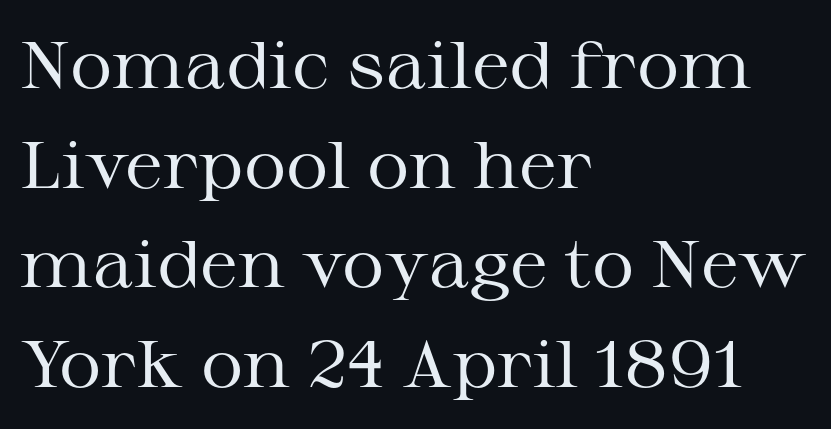
{"serif": "yes", "italic": "no", "bold": "no", "weight": "regular", "width": "wide", "stroke_contrast": "medium", "x_height": "medium", "monospaced": "no", "underline": "no", "align": "left", "line_spacing": "normal", "line_spacing_ratio": 1.51, "letter_spacing": "normal", "letter_spacing_em": 0.0, "glyph_px": 66}
